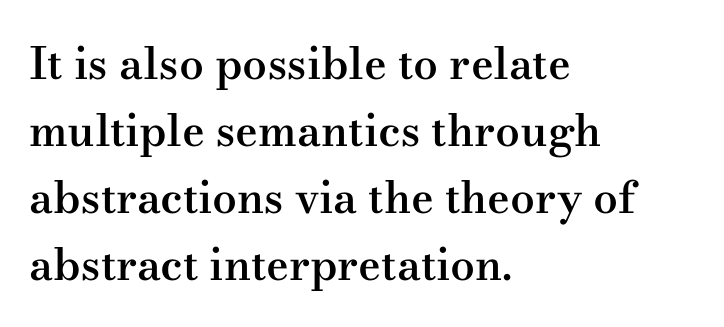
Q: Is the text bold? A: Semi-bold.
Q: Is the text italic (slanted)? A: No, it is upright.
Q: Is the typeface a serif or a sans-serif typeface? A: Serif.
Q: Is the text underlined? A: No.
Q: How is the paragraph aligned? A: Left-aligned.
Q: Is the spacing between letters normal or unusually wide? A: Normal.
Q: Is the spacing between lines tight, normal or loose? A: Normal.
Q: Width (condensed, normal, or wide)? A: Wide.
Q: Stroke contrast? A: Medium.
Q: x-height? A: Small.
Q: Monospaced? A: No.
